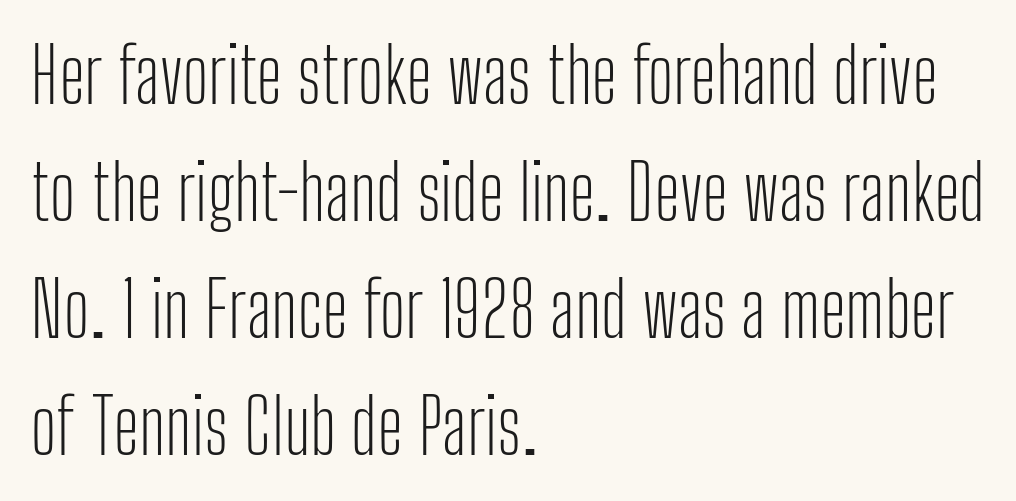
{"serif": "no", "italic": "no", "bold": "no", "weight": "light", "width": "condensed", "stroke_contrast": "low", "x_height": "medium", "monospaced": "no", "underline": "no", "align": "left", "line_spacing": "normal", "line_spacing_ratio": 1.56, "letter_spacing": "normal", "letter_spacing_em": 0.0, "glyph_px": 75}
